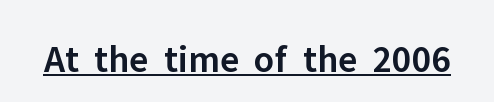
The image shows 39 px semibold sans-serif type, upright; set normal letter spacing, underlined; low stroke contrast and a medium x-height.
